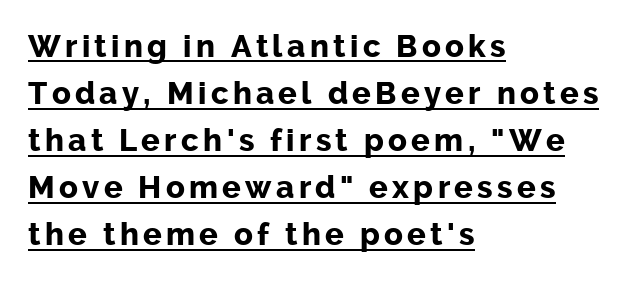
Q: Is the text bold? A: Yes.
Q: Is the text italic (slanted)? A: No, it is upright.
Q: Is the typeface a serif or a sans-serif typeface? A: Sans-serif.
Q: Is the text underlined? A: Yes.
Q: How is the paragraph aligned? A: Left-aligned.
Q: Is the spacing between lines tight, normal or loose? A: Normal.
Q: Width (condensed, normal, or wide)? A: Normal.
Q: Stroke contrast? A: Low.
Q: x-height? A: Medium.
Q: Monospaced? A: No.
